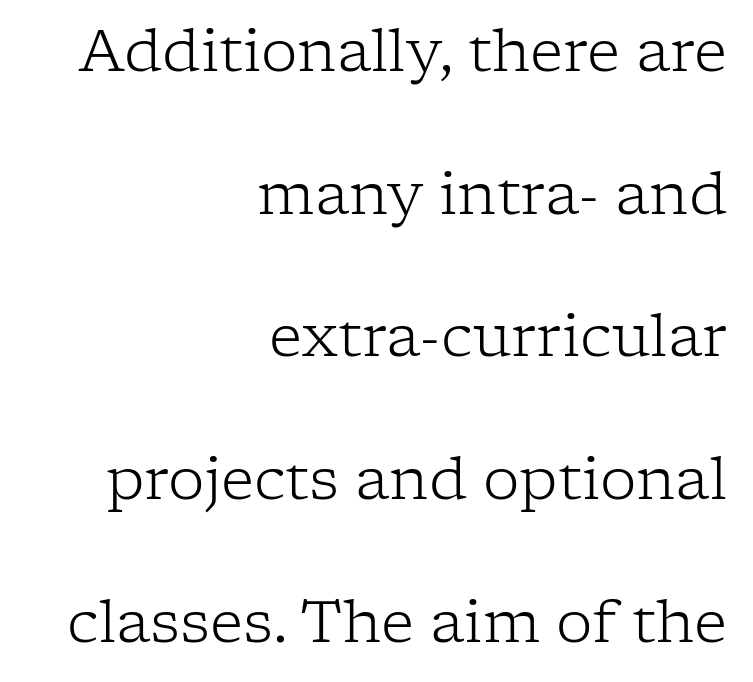
Is this a sans? No — the strokes have serifs. Check under the words: just untouched page. The letters advance in unequal steps, a hallmark of proportional type. Airy leading. The letters stand upright; this is a roman face.
